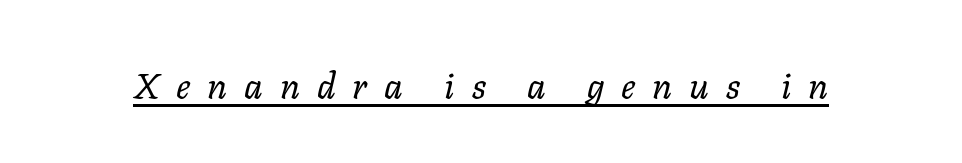
Honestly, the underline is the first thing you notice here. Think of a printed novel: that variable character pitch is what you see here. The typeface has the unassuming heft of standard copy or less. Tracking value appears strongly positive — letters spread wide. There's an unmistakable incline to the writing here.
